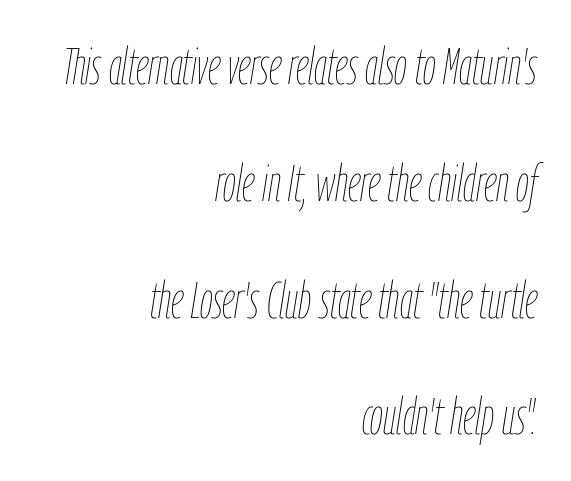
The image shows 51 px thin, condensed type, italic (leaning right); set right-aligned, loose line spacing (2.29x), normal letter spacing, not underlined; low stroke contrast and a medium x-height.
